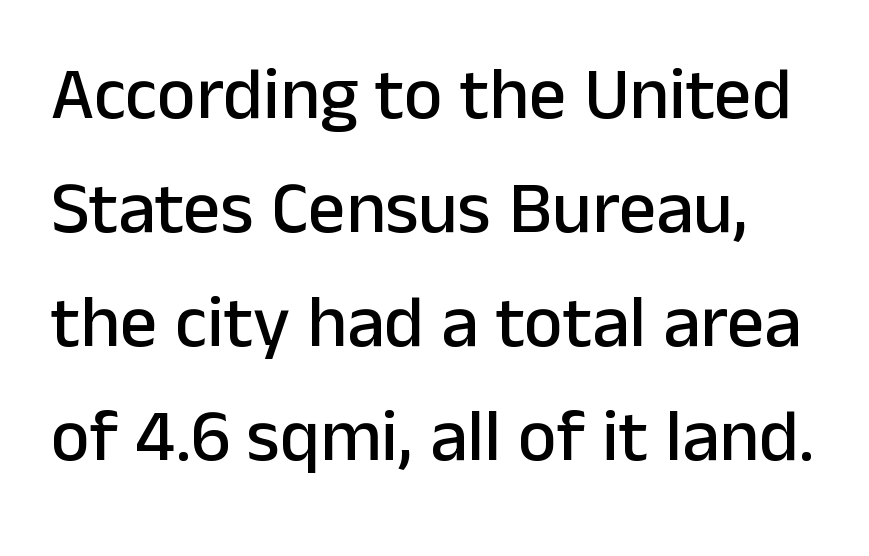
Q: Is the text italic (slanted)? A: No, it is upright.
Q: Is the typeface a serif or a sans-serif typeface? A: Sans-serif.
Q: Is the text underlined? A: No.
Q: Is the spacing between letters normal or unusually wide? A: Normal.
Q: Is the spacing between lines tight, normal or loose? A: Normal.
Q: Width (condensed, normal, or wide)? A: Normal.
Q: Stroke contrast? A: Low.
Q: x-height? A: Medium.
Q: Monospaced? A: No.
